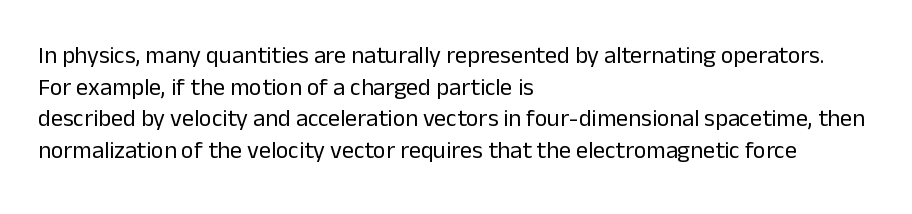
The image shows 24 px text type, upright; set left-aligned, normal line spacing (1.32x), normal letter spacing, not underlined.
